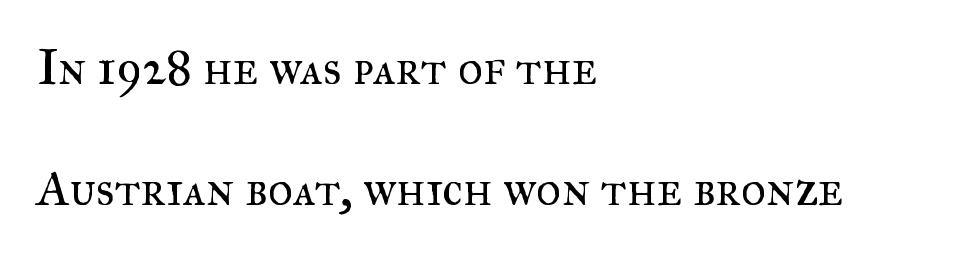
The image shows 49 px regular-weight serif type, upright; set left-aligned, loose line spacing (2.47x), normal letter spacing, not underlined; medium stroke contrast and a small x-height.
